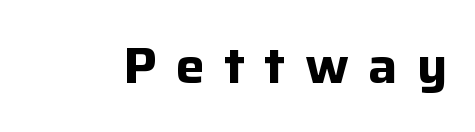
{"serif": "no", "italic": "no", "bold": "yes", "weight": "bold", "width": "normal", "stroke_contrast": "low", "x_height": "medium", "monospaced": "no", "underline": "no", "letter_spacing": "wide", "letter_spacing_em": 0.39, "glyph_px": 49}
